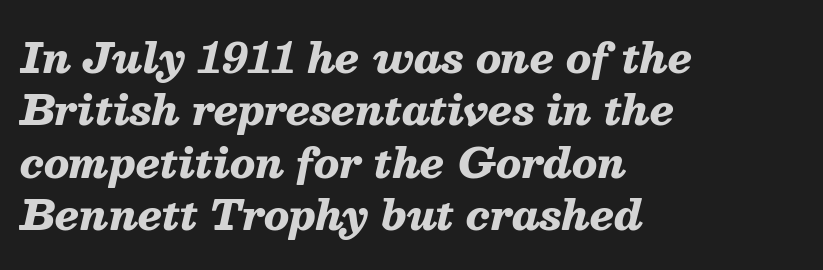
One-word summary of the alignment: left. Vertically, the passage feels balanced, rows spaced as you'd expect. This sample uses plain, unmodified letter spacing. Emphasis by weight is at full strength: bold.
